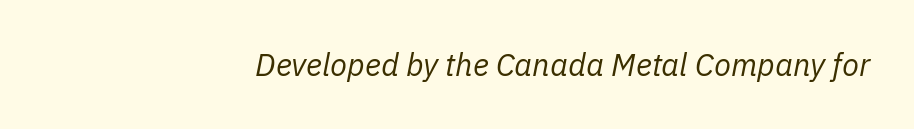
{"italic": "yes", "lean": "right", "slant_degrees": 11, "bold": "no", "weight": "regular", "width": "normal", "stroke_contrast": "low", "x_height": "medium", "monospaced": "no", "underline": "no", "align": "right", "letter_spacing": "normal", "letter_spacing_em": 0.0, "glyph_px": 31}
